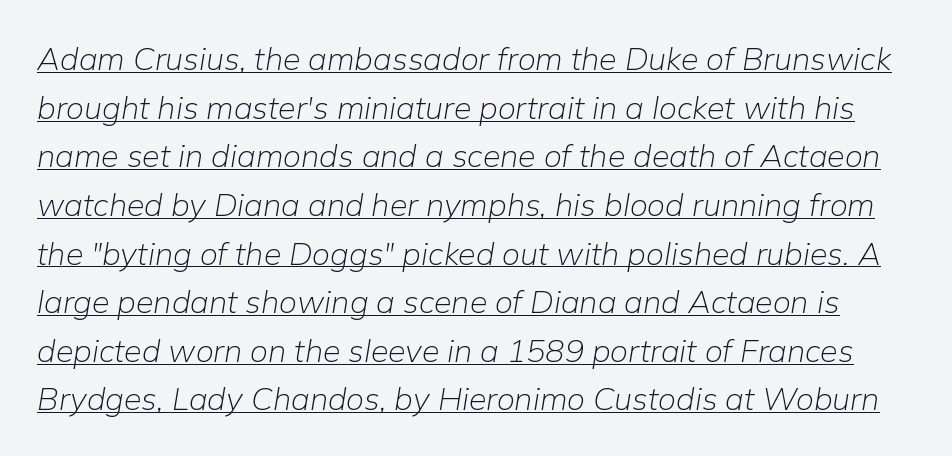
{"italic": "yes", "lean": "right", "slant_degrees": 9, "bold": "no", "weight": "light", "width": "normal", "stroke_contrast": "low", "x_height": "medium", "monospaced": "no", "underline": "yes", "line_spacing": "normal", "line_spacing_ratio": 1.52, "letter_spacing": "normal", "letter_spacing_em": 0.0, "glyph_px": 32}
